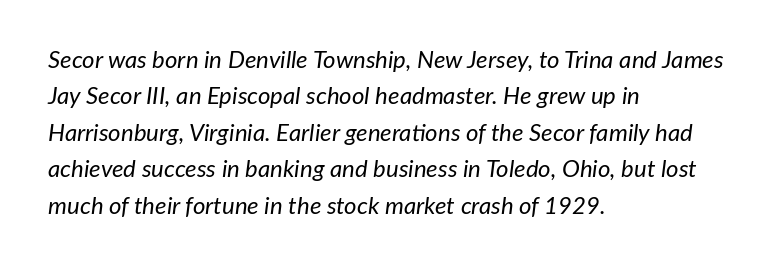
The image shows 24 px text type, italic (leaning right); set left-aligned, normal line spacing (1.52x), normal letter spacing, not underlined.
